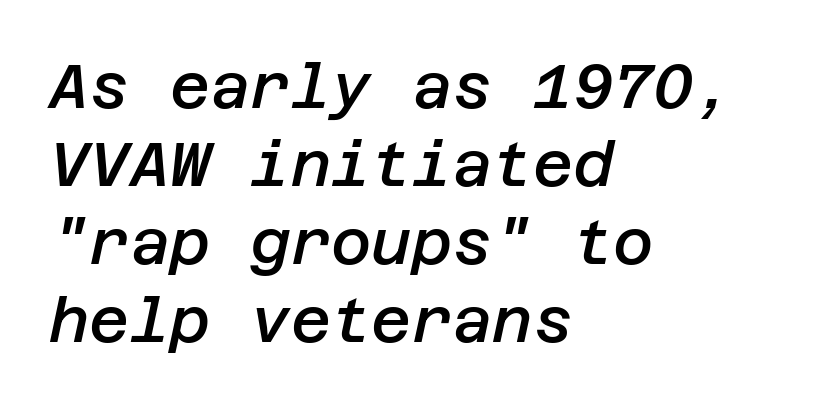
{"italic": "yes", "lean": "right", "slant_degrees": 12, "bold": "semi", "weight": "semibold", "width": "normal", "stroke_contrast": "low", "x_height": "large", "underline": "no", "align": "left", "line_spacing": "normal", "line_spacing_ratio": 1.26, "letter_spacing": "normal", "letter_spacing_em": 0.0, "glyph_px": 62}
